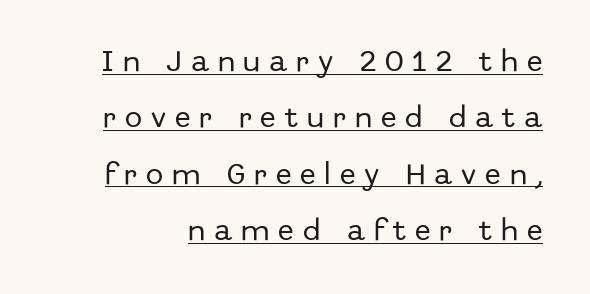
Someone cranked the tracking dial way up on this one. The type sits square on the baseline with zero lean. Is there an underline? Yes — a line sits under the letters. Leading is clearly above the norm, producing a sparse column.
